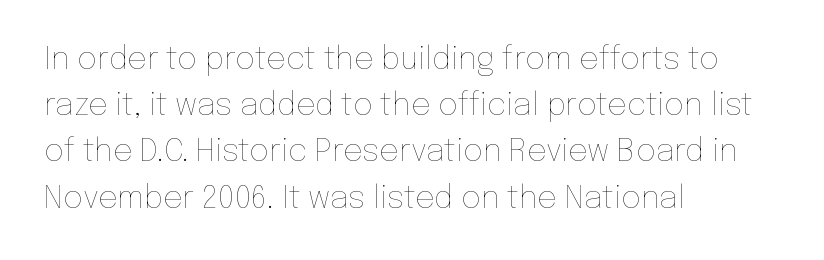
Vertical spacing — default. Observe the ordinary spacing: letters are neighbours, not strangers. Caption: multi-line text, flush left, ragged right. Proportional: the letters do not fall into vertical columns.
